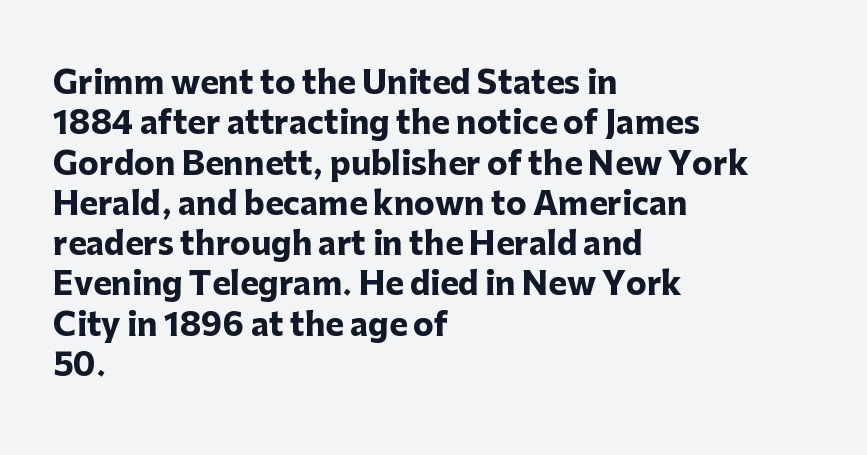
Q: Is the text bold? A: Yes.
Q: Is the text italic (slanted)? A: No, it is upright.
Q: Is the typeface a serif or a sans-serif typeface? A: Sans-serif.
Q: Is the text underlined? A: No.
Q: How is the paragraph aligned? A: Left-aligned.
Q: Is the spacing between letters normal or unusually wide? A: Normal.
Q: Is the spacing between lines tight, normal or loose? A: Normal.
Q: Width (condensed, normal, or wide)? A: Normal.
Q: Stroke contrast? A: Low.
Q: x-height? A: Medium.
Q: Monospaced? A: No.
